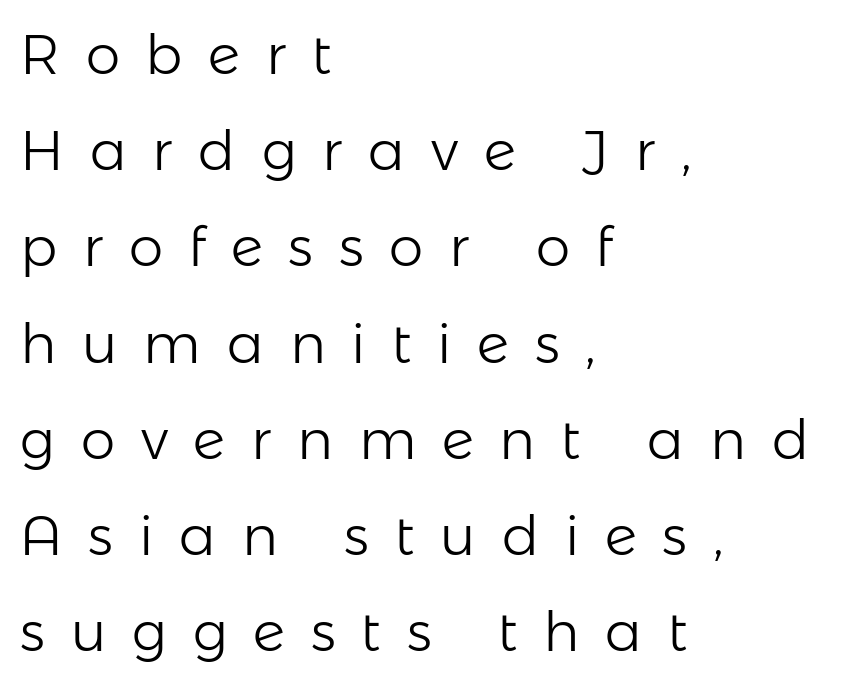
The letters advance in unequal steps, a hallmark of proportional type. Nope, no serifs anywhere on these letters. You could only call the tracking loose — the letters float apart. The zone under the glyphs is completely vacant. Vertical strokes here are truly vertical.
